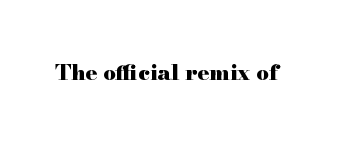
{"italic": "no", "bold": "yes", "underline": "no", "letter_spacing": "normal", "letter_spacing_em": 0.0, "glyph_px": 22}
